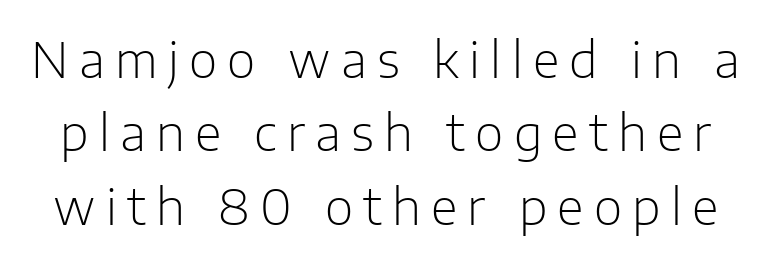
The image shows 49 px light sans-serif type, upright; set normal line spacing (1.5x), unusually wide letter spacing (+0.21 em), not underlined; low stroke contrast and a medium x-height.
